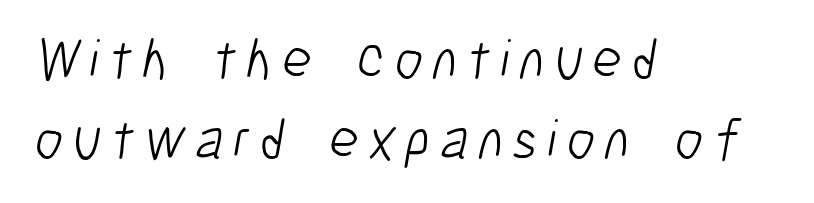
The rendering uses natural spacing where letterforms have individual widths. This sample uses a sans-serif face. The words here are not underlined. Summary of weight: not heavy and not bold. The compositor pushed each line to the left boundary.
